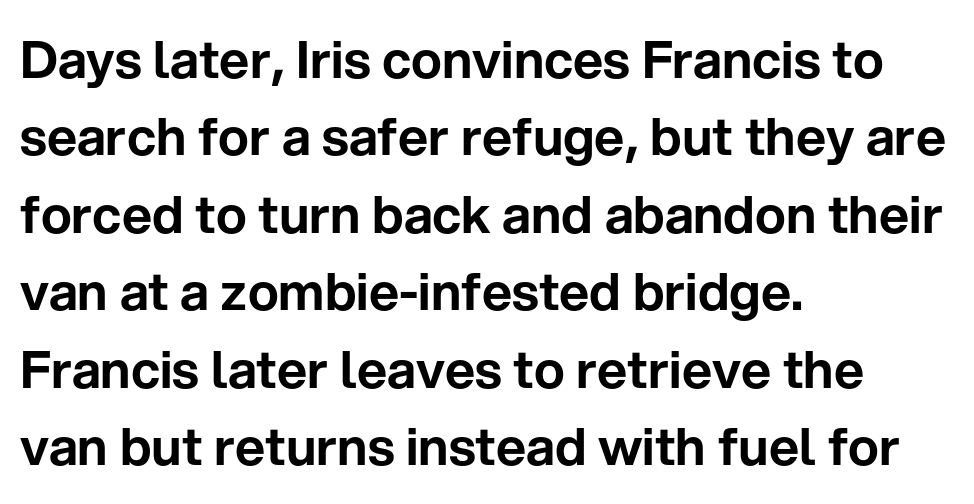
The image shows 52 px sans-serif type, upright; set left-aligned, normal line spacing (1.49x), normal letter spacing, not underlined; low stroke contrast and a medium x-height.
